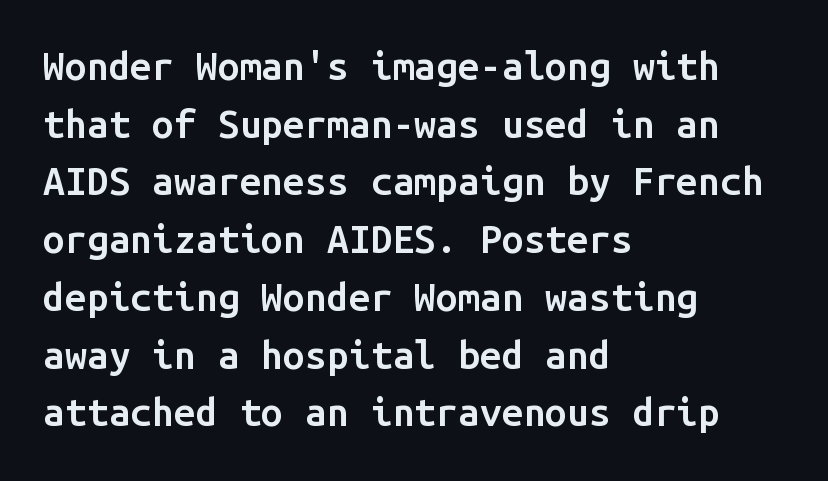
{"serif": "no", "italic": "no", "bold": "semi", "weight": "semibold", "width": "normal", "stroke_contrast": "low", "x_height": "medium", "monospaced": "yes", "underline": "no", "align": "left", "line_spacing": "normal", "line_spacing_ratio": 1.48, "letter_spacing": "normal", "letter_spacing_em": 0.0, "glyph_px": 39}
